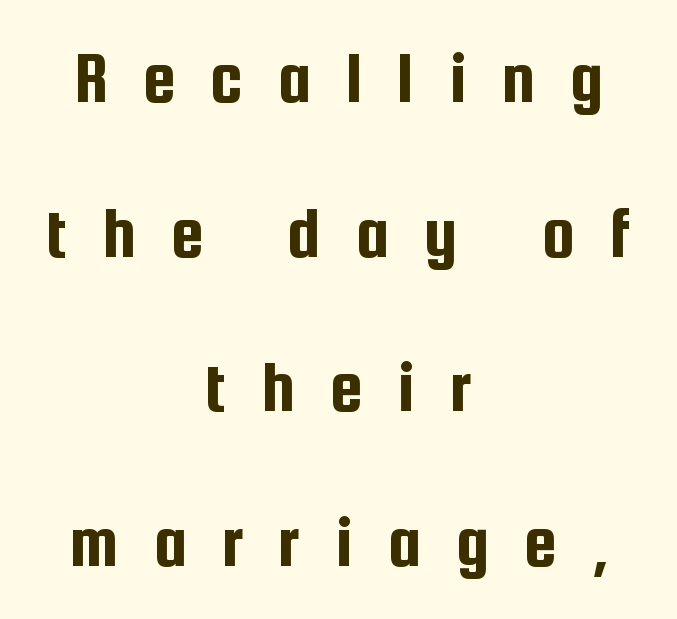
Q: Is the text italic (slanted)? A: No, it is upright.
Q: Is the typeface a serif or a sans-serif typeface? A: Sans-serif.
Q: Is the text underlined? A: No.
Q: How is the paragraph aligned? A: Centered.
Q: Is the spacing between letters normal or unusually wide? A: Unusually wide.
Q: Is the spacing between lines tight, normal or loose? A: Loose.
Q: Width (condensed, normal, or wide)? A: Condensed.
Q: Stroke contrast? A: Low.
Q: x-height? A: Medium.
Q: Monospaced? A: No.
